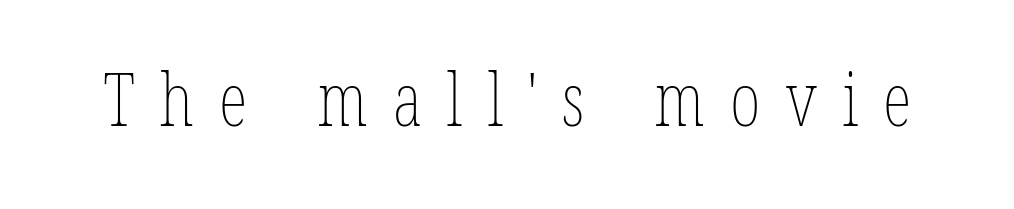
The image shows 74 px thin, condensed type, upright; set unusually wide letter spacing (+0.34 em), not underlined; low stroke contrast and a medium x-height.
